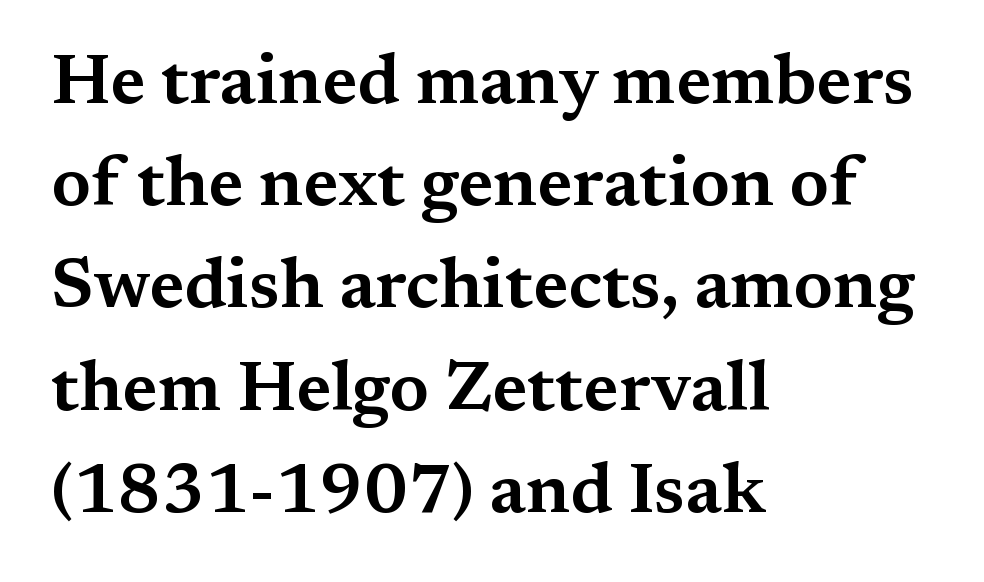
Q: Is the text italic (slanted)? A: No, it is upright.
Q: Is the typeface a serif or a sans-serif typeface? A: Serif.
Q: Is the text underlined? A: No.
Q: How is the paragraph aligned? A: Left-aligned.
Q: Is the spacing between letters normal or unusually wide? A: Normal.
Q: Is the spacing between lines tight, normal or loose? A: Normal.
Q: Width (condensed, normal, or wide)? A: Wide.
Q: Stroke contrast? A: Medium.
Q: x-height? A: Medium.
Q: Monospaced? A: No.
